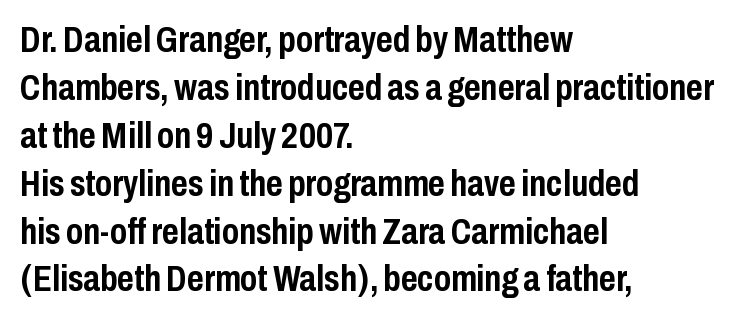
{"serif": "no", "italic": "no", "bold": "yes", "weight": "semibold", "width": "condensed", "stroke_contrast": "low", "x_height": "medium", "monospaced": "no", "underline": "no", "align": "left", "line_spacing": "normal", "line_spacing_ratio": 1.33, "letter_spacing": "normal", "letter_spacing_em": 0.0, "glyph_px": 36}
